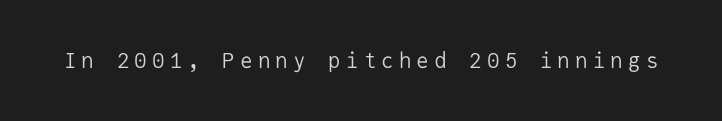
Q: Is the text bold? A: No.
Q: Is the text italic (slanted)? A: No, it is upright.
Q: Is the text underlined? A: No.
Q: Is the spacing between letters normal or unusually wide? A: Unusually wide.
